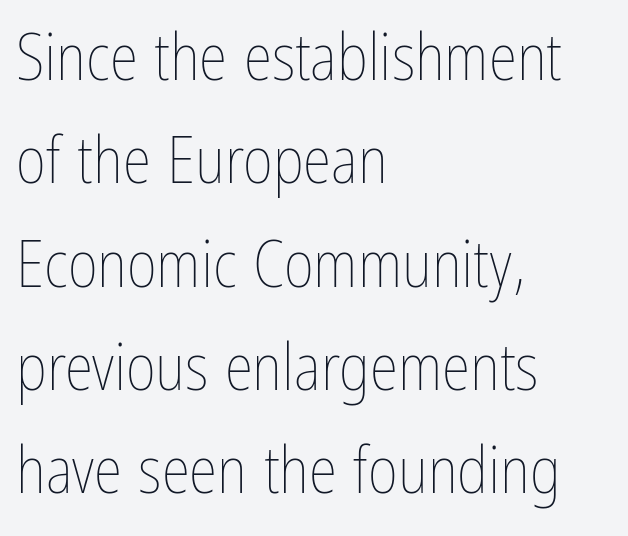
The image shows 65 px thin, condensed type, upright; set left-aligned, normal line spacing (1.59x), normal letter spacing, not underlined; low stroke contrast and a medium x-height.
